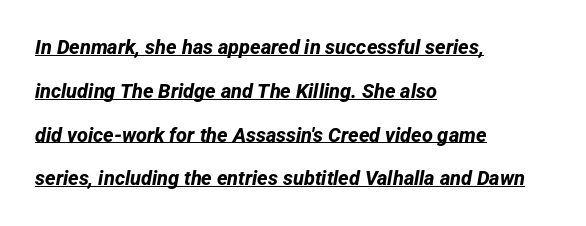
Q: Is the text bold? A: Yes.
Q: Is the text underlined? A: Yes.
Q: How is the paragraph aligned? A: Left-aligned.
Q: Is the spacing between letters normal or unusually wide? A: Normal.
Q: Is the spacing between lines tight, normal or loose? A: Loose.
